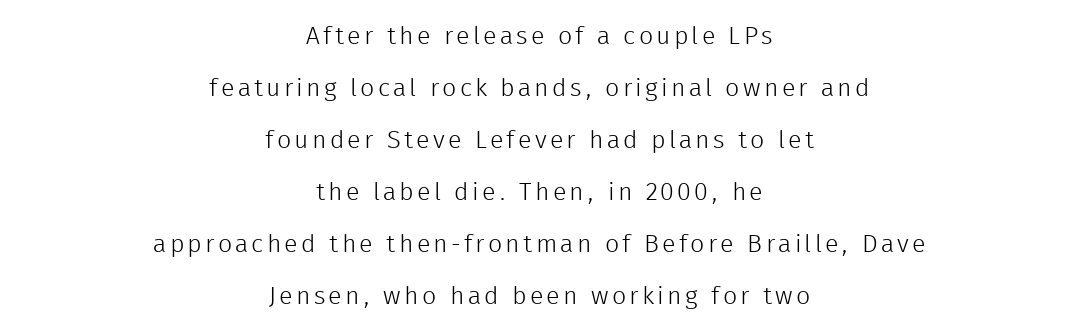
The image shows 25 px text type, upright; set centered, loose line spacing (2.08x), not underlined.
